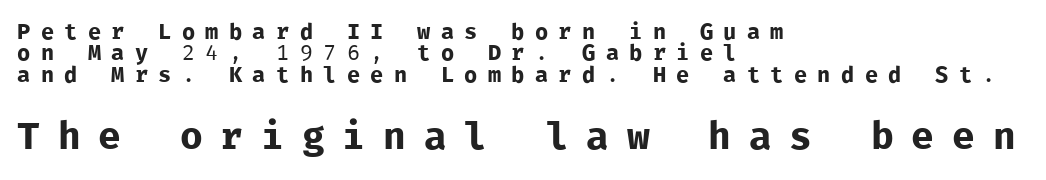
{"serif": "no", "italic": "no", "bold": "no", "weight": "regular", "width": "normal", "stroke_contrast": "low", "x_height": "medium", "monospaced": "yes", "underline": "no", "align": "left", "line_spacing": "tight", "line_spacing_ratio": 0.97, "letter_spacing": "wide", "letter_spacing_em": 0.47, "larger_block": "second", "size_ratio": 1.73, "glyph_px": 38}
